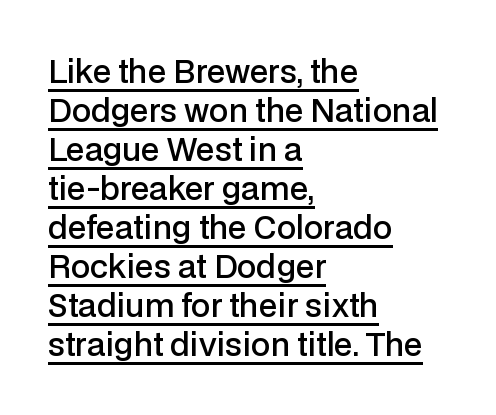
Q: Is the text bold? A: Semi-bold.
Q: Is the text italic (slanted)? A: No, it is upright.
Q: Is the typeface a serif or a sans-serif typeface? A: Sans-serif.
Q: Is the text underlined? A: Yes.
Q: How is the paragraph aligned? A: Left-aligned.
Q: Is the spacing between letters normal or unusually wide? A: Normal.
Q: Is the spacing between lines tight, normal or loose? A: Normal.
Q: Width (condensed, normal, or wide)? A: Normal.
Q: Stroke contrast? A: Low.
Q: x-height? A: Medium.
Q: Monospaced? A: No.
